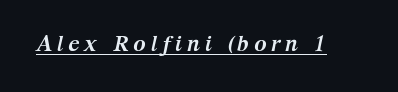
Designer's note — italics engaged. This sample carries an underscore along the baseline area. Look at the tracking — it's clearly loosened, letters drifting apart. Look at the stroke-to-counter ratio: heavy, a bold.
